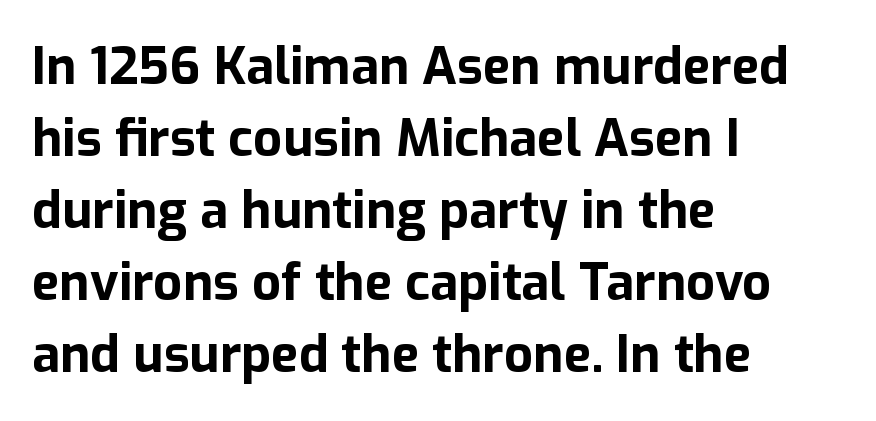
A bare baseline throughout the passage. Teacher's note: observe the even left margin — that is flush-left alignment. The type family on display is of the sans-serif kind. The passage shown stacks its lines at a standard gap. Character widths vary here, with narrow letters taking less room than wide ones. Is the letter spacing exaggerated? No — it looks like the ordinary default.
